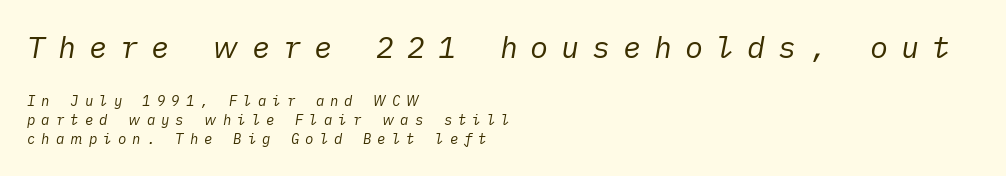
Substantial extra tracking has been applied to these lines. You can tell it's italic because the verticals aren't actually vertical. In terms of leading, this rendering sits right in the middle. These two chunks differ in scale, with the top chunk taking the larger measure. Left-aligned paragraph, ragged on the right. Letters have the restrained weight of plain body copy at most.
